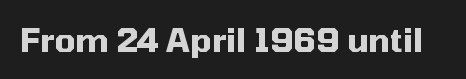
No extra tracking has been applied to these lines. Nope, no serifs anywhere on these letters. Varying glyph widths throughout — classic text-font behaviour. Unmarked baselines from the first word to the last. Notice how thick the strokes are: this is what a full bold looks like. The axis of the letterforms is exactly vertical.
